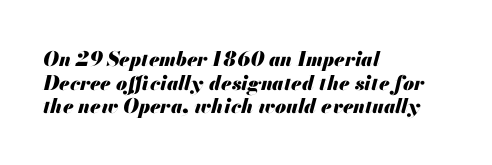
{"italic": "yes", "lean": "right", "slant_degrees": 13, "bold": "yes", "underline": "no", "align": "left", "line_spacing_ratio": 1.18, "letter_spacing": "normal", "letter_spacing_em": 0.0, "glyph_px": 20}
